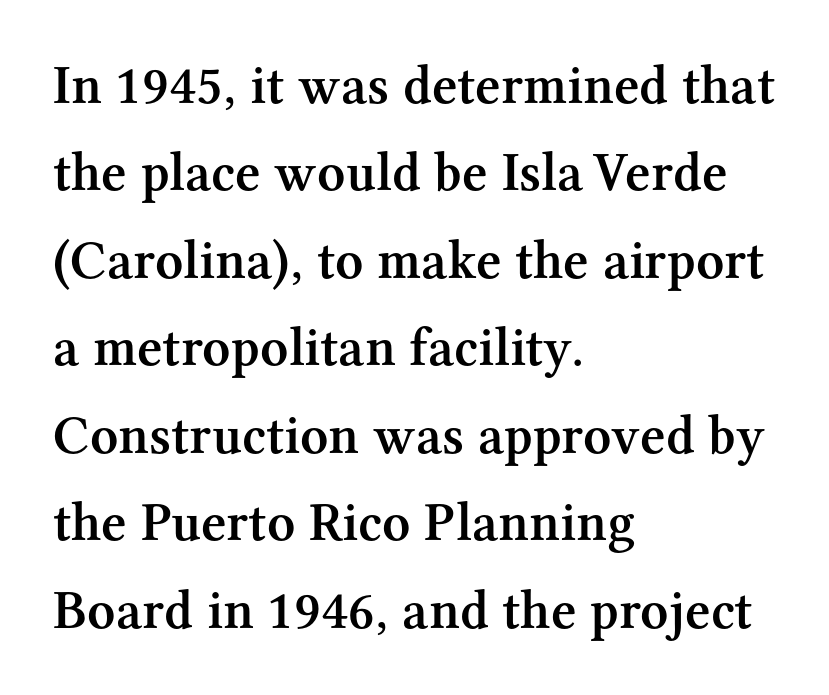
The image shows 55 px semibold serif type, upright; set left-aligned, normal line spacing (1.59x), normal letter spacing, not underlined; medium stroke contrast and a medium x-height.
